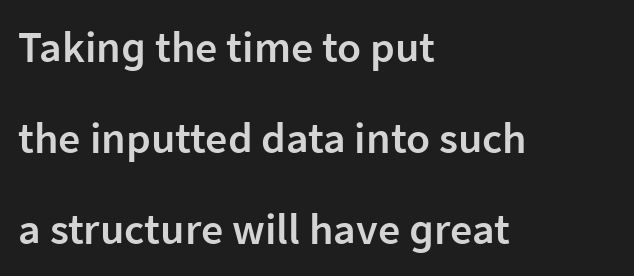
{"serif": "no", "italic": "no", "bold": "semi", "weight": "semibold", "width": "normal", "stroke_contrast": "low", "x_height": "medium", "monospaced": "no", "underline": "no", "align": "left", "line_spacing": "loose", "line_spacing_ratio": 2.07, "letter_spacing": "normal", "letter_spacing_em": 0.0, "glyph_px": 44}
